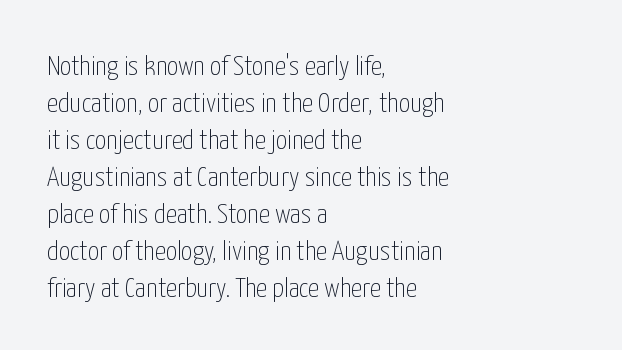
{"serif": "no", "italic": "no", "bold": "no", "weight": "thin", "width": "condensed", "stroke_contrast": "low", "x_height": "medium", "monospaced": "no", "underline": "no", "align": "left", "line_spacing": "normal", "line_spacing_ratio": 1.32, "letter_spacing": "normal", "letter_spacing_em": 0.0, "glyph_px": 28}
